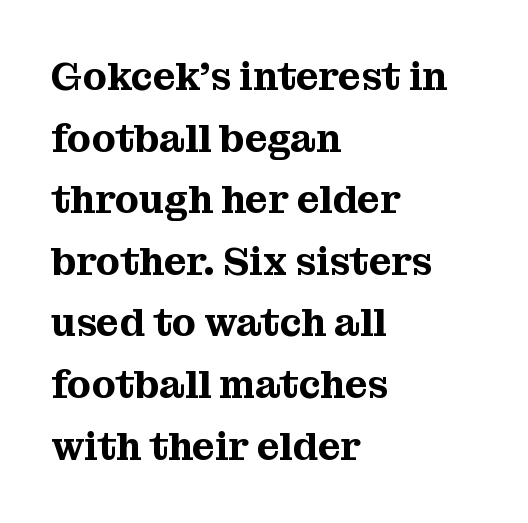
Layout note: lines flush left. Italic? Not at all — the glyphs are vertical. Interline gaps are of average width in this sample. Do the characters align in a grid? No, the font is proportional. Words appear dense and cohesive because spacing is normal.
